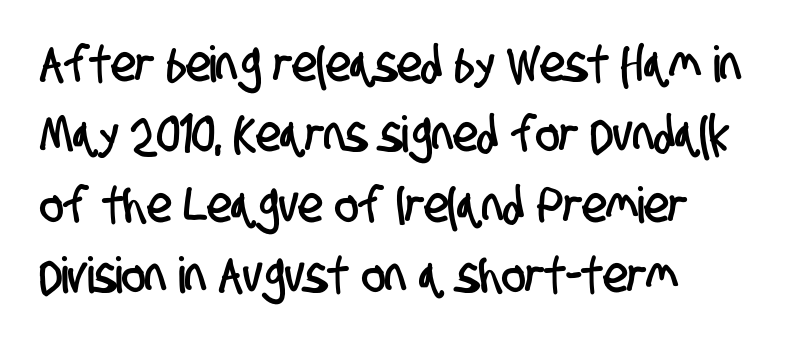
The image shows 50 px condensed sans-serif type; set left-aligned, normal line spacing (1.41x), normal letter spacing, not underlined; low stroke contrast and a large x-height.
